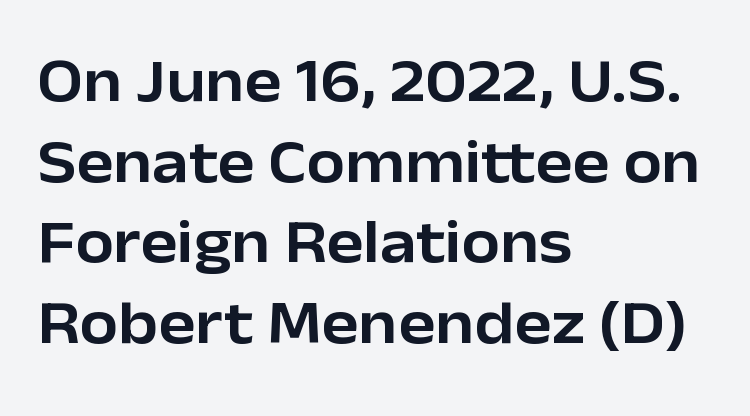
The image shows 62 px sans-serif type, upright; set left-aligned, normal line spacing (1.3x), normal letter spacing, not underlined; low stroke contrast and a medium x-height.
